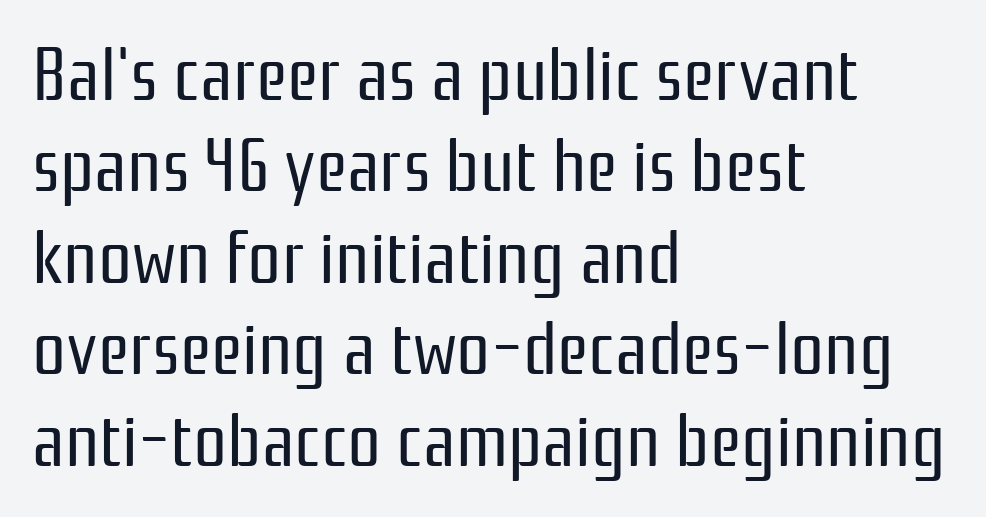
{"serif": "no", "italic": "no", "bold": "no", "weight": "regular", "width": "condensed", "stroke_contrast": "low", "x_height": "medium", "monospaced": "no", "underline": "no", "align": "left", "line_spacing_ratio": 1.22, "letter_spacing": "normal", "letter_spacing_em": 0.0, "glyph_px": 75}
